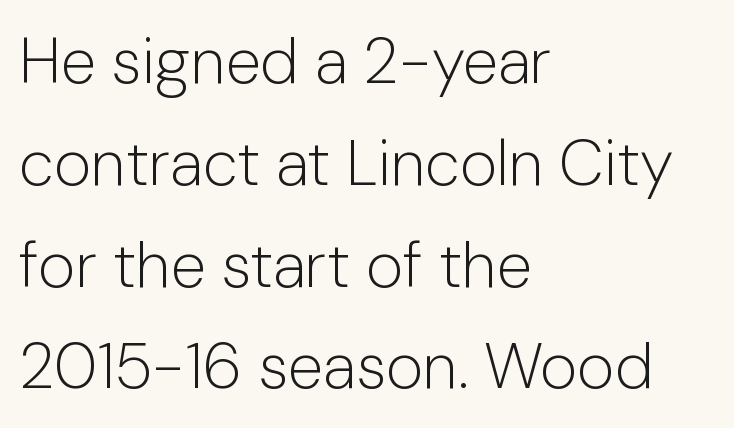
Q: Is the text bold? A: No.
Q: Is the text italic (slanted)? A: No, it is upright.
Q: Is the typeface a serif or a sans-serif typeface? A: Sans-serif.
Q: Is the text underlined? A: No.
Q: How is the paragraph aligned? A: Left-aligned.
Q: Is the spacing between letters normal or unusually wide? A: Normal.
Q: Is the spacing between lines tight, normal or loose? A: Normal.
Q: Width (condensed, normal, or wide)? A: Normal.
Q: Stroke contrast? A: Low.
Q: x-height? A: Medium.
Q: Monospaced? A: No.
